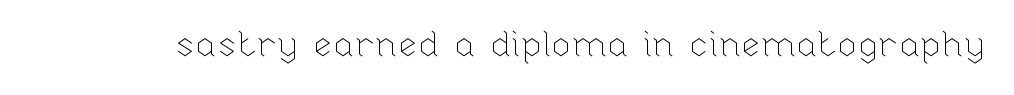
The image shows 36 px thin type, upright; set normal letter spacing, not underlined; low stroke contrast and a medium x-height.
